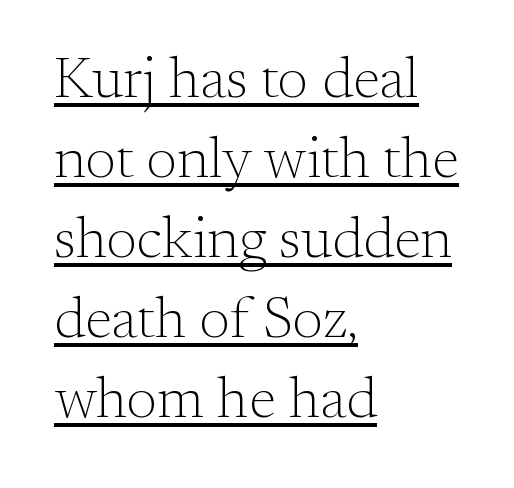
Q: Is the text bold? A: No.
Q: Is the text italic (slanted)? A: No, it is upright.
Q: Is the typeface a serif or a sans-serif typeface? A: Serif.
Q: Is the text underlined? A: Yes.
Q: How is the paragraph aligned? A: Left-aligned.
Q: Is the spacing between letters normal or unusually wide? A: Normal.
Q: Is the spacing between lines tight, normal or loose? A: Normal.
Q: Width (condensed, normal, or wide)? A: Normal.
Q: Stroke contrast? A: Medium.
Q: x-height? A: Small.
Q: Monospaced? A: No.
